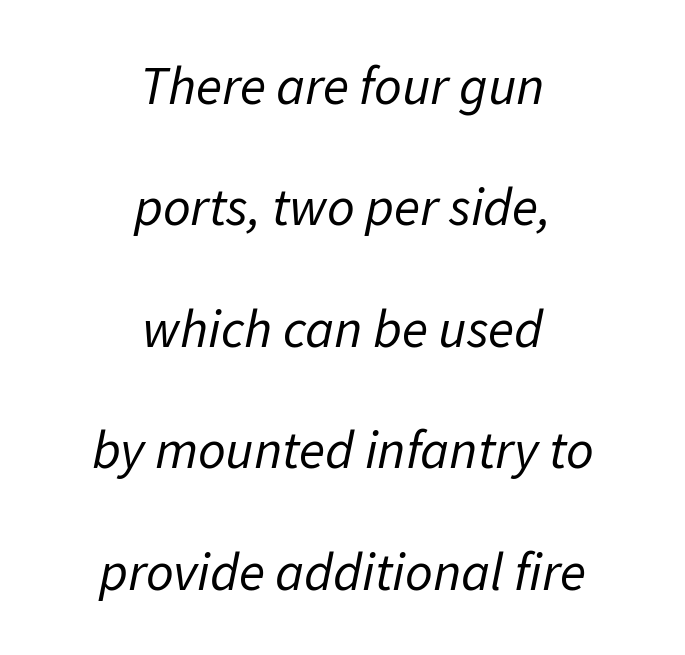
Q: Is the text bold? A: No.
Q: Is the text italic (slanted)? A: Yes, it leans right by about 11 degrees.
Q: Is the text underlined? A: No.
Q: How is the paragraph aligned? A: Centered.
Q: Is the spacing between letters normal or unusually wide? A: Normal.
Q: Is the spacing between lines tight, normal or loose? A: Loose.
Q: Width (condensed, normal, or wide)? A: Normal.
Q: Stroke contrast? A: Low.
Q: x-height? A: Medium.
Q: Monospaced? A: No.
